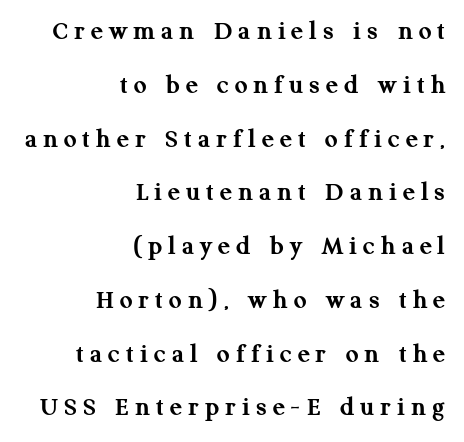
The image shows 28 px semibold serif type, upright; set right-aligned, loose line spacing (1.92x), unusually wide letter spacing (+0.22 em), not underlined; medium stroke contrast and a medium x-height.
